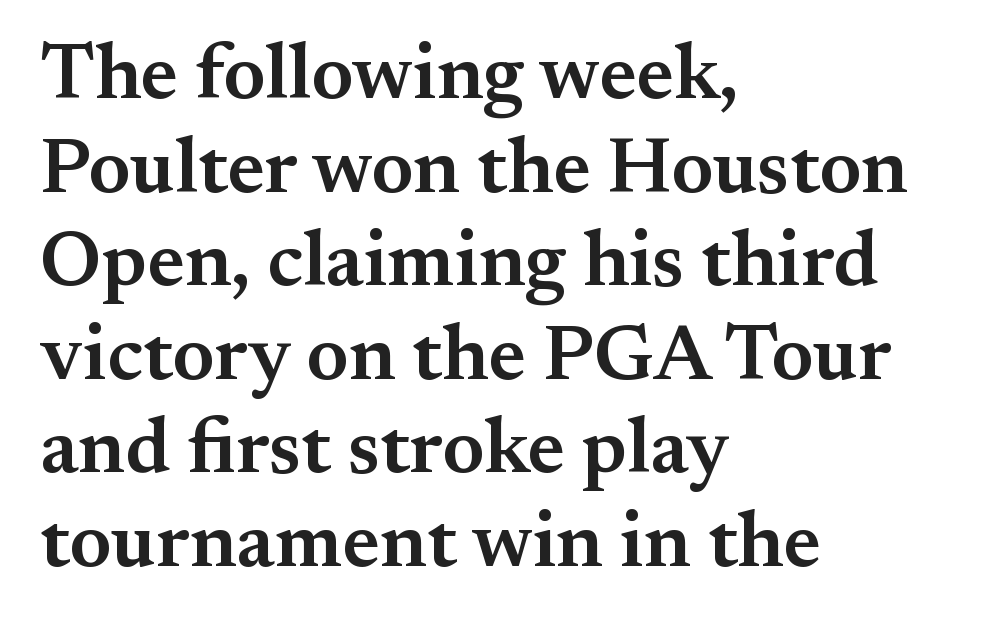
The type sits square on the baseline with zero lean. Leftover space on each line is placed entirely after the last word. The glyphs are unaccompanied by any horizontal stroke below them. Character widths vary here, with narrow letters taking less room than wide ones. Letterform terminals end in serifs throughout the passage.
